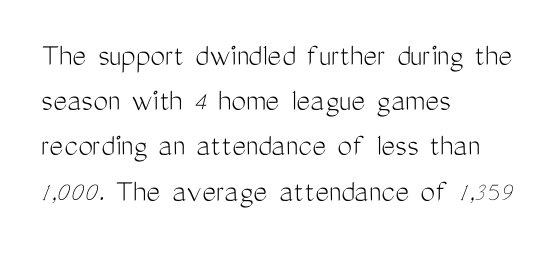
The image shows 33 px light, condensed sans-serif type, upright; set left-aligned, normal line spacing (1.37x), normal letter spacing, not underlined; medium stroke contrast and a medium x-height.
